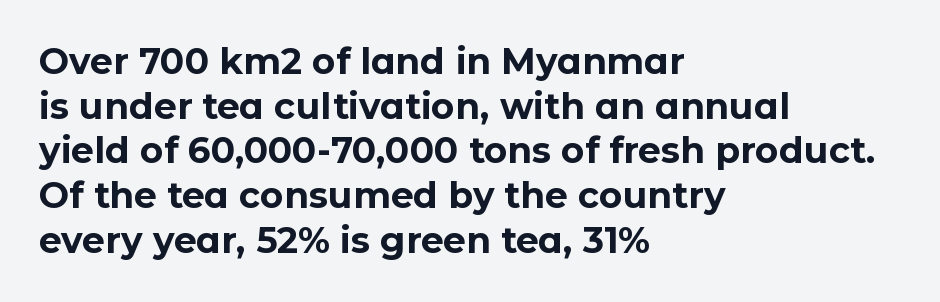
{"serif": "no", "italic": "no", "bold": "yes", "weight": "bold", "width": "normal", "stroke_contrast": "low", "x_height": "medium", "monospaced": "no", "underline": "no", "align": "left", "line_spacing_ratio": 1.24, "letter_spacing": "normal", "letter_spacing_em": 0.0, "glyph_px": 36}
